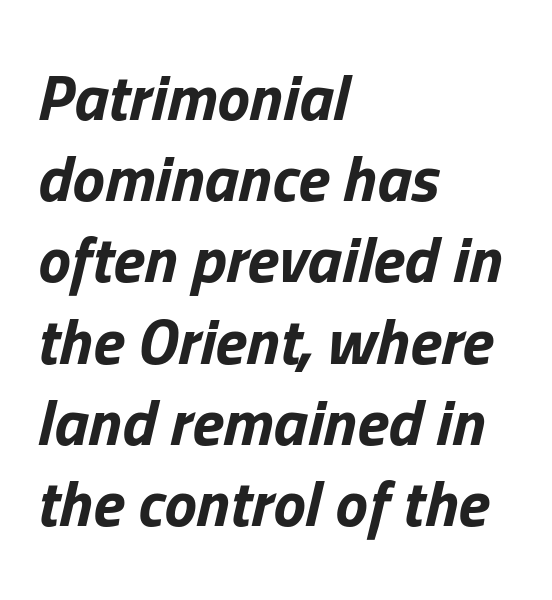
Q: Is the text bold? A: Yes.
Q: Is the text italic (slanted)? A: Yes, it leans right by about 13 degrees.
Q: Is the text underlined? A: No.
Q: How is the paragraph aligned? A: Left-aligned.
Q: Is the spacing between letters normal or unusually wide? A: Normal.
Q: Is the spacing between lines tight, normal or loose? A: Normal.
Q: Width (condensed, normal, or wide)? A: Normal.
Q: Stroke contrast? A: Low.
Q: x-height? A: Medium.
Q: Monospaced? A: No.
